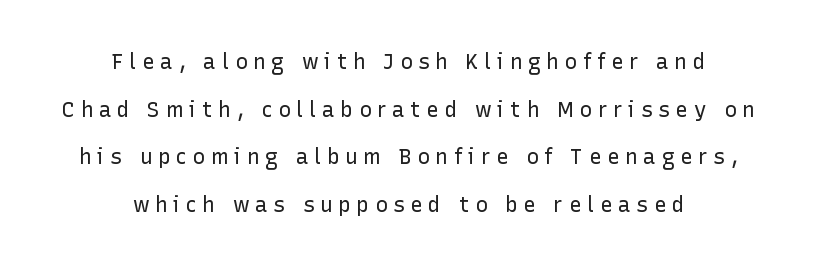
A clean baseline with only descenders dipping below it. Each word looks stretched out because of the extra space between its letters. In CSS terms this would be text-align: center. Italic: no, the glyphs are upright roman.
